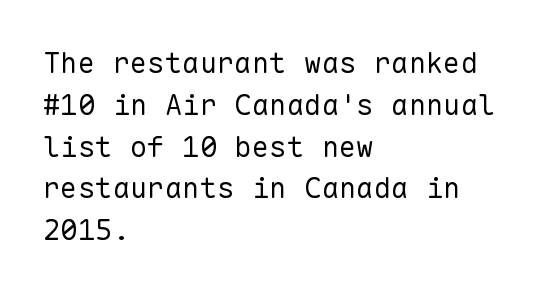
Q: Is the text bold? A: No.
Q: Is the text italic (slanted)? A: No, it is upright.
Q: Is the typeface a serif or a sans-serif typeface? A: Sans-serif.
Q: Is the text underlined? A: No.
Q: How is the paragraph aligned? A: Left-aligned.
Q: Is the spacing between letters normal or unusually wide? A: Normal.
Q: Is the spacing between lines tight, normal or loose? A: Normal.
Q: Width (condensed, normal, or wide)? A: Normal.
Q: Stroke contrast? A: Low.
Q: x-height? A: Medium.
Q: Monospaced? A: Yes.
